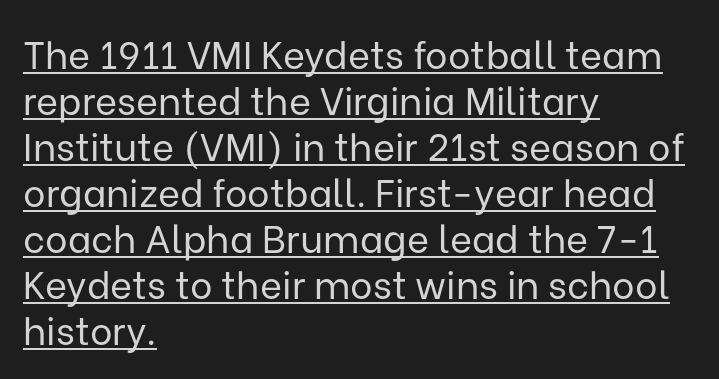
Nope, no serifs anywhere on these letters. Note the varied advance widths — an 'i' is clearly narrower than an 'm'. Every row of glyphs begins at an identical x-position on the left. Looks like someone drew a line under every word here. The face looks like a standard text weight, possibly lighter.
